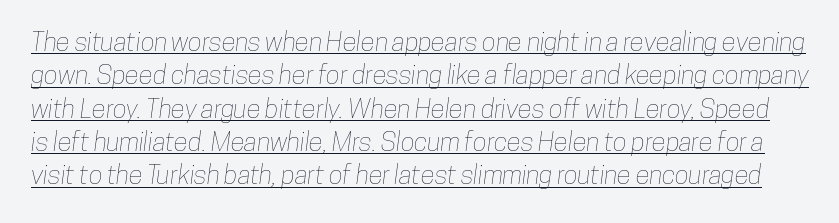
The image shows 26 px text type; set normal line spacing (1.28x), normal letter spacing, underlined.
